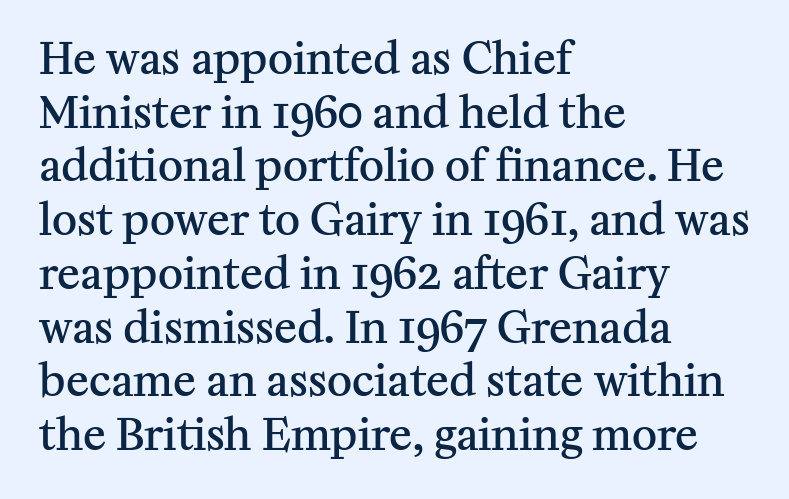
It's the straight-up-and-down kind of type. The gaps between neighbouring characters are ordinary and unremarkable. The lines in this sample share a left origin and differ only in where they stop. Looks like regular typesetting: each glyph gets only the width it needs.
